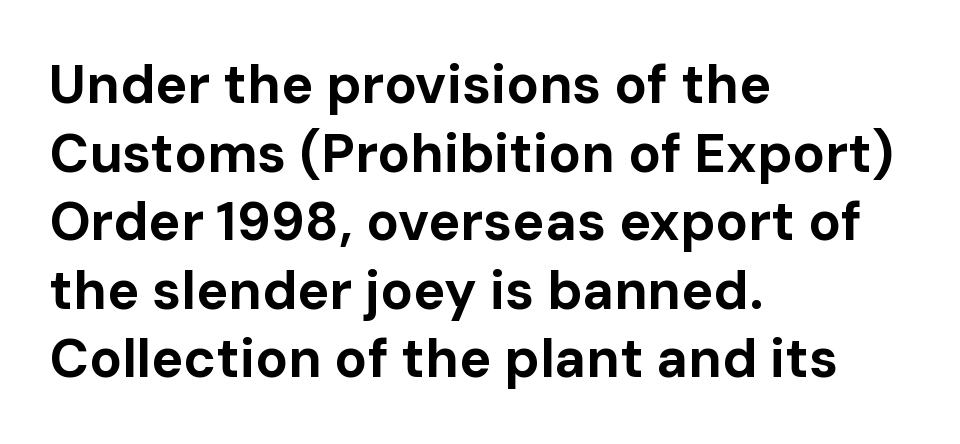
{"serif": "no", "italic": "no", "bold": "yes", "weight": "bold", "width": "normal", "stroke_contrast": "low", "x_height": "medium", "monospaced": "no", "underline": "no", "align": "left", "line_spacing": "normal", "line_spacing_ratio": 1.27, "letter_spacing": "normal", "letter_spacing_em": 0.0, "glyph_px": 54}
